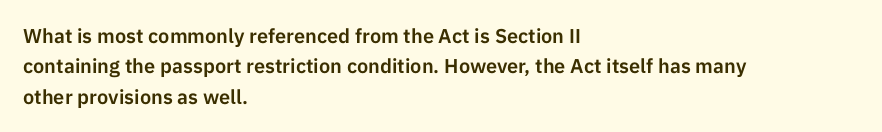
Q: Is the text italic (slanted)? A: No, it is upright.
Q: Is the text underlined? A: No.
Q: How is the paragraph aligned? A: Left-aligned.
Q: Is the spacing between letters normal or unusually wide? A: Normal.
Q: Is the spacing between lines tight, normal or loose? A: Normal.
